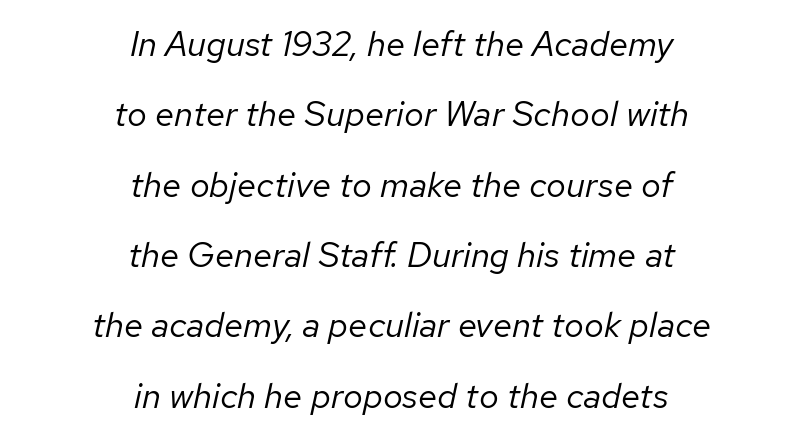
Observe the lean: these are italic letterforms. The strip under each line holds only bare page. A great deal of white space separates one row of letters from the next. The typeface has the unassuming heft of standard copy or less. Words appear dense and cohesive because spacing is normal. These lines are rendered in a variable-pitch font.
